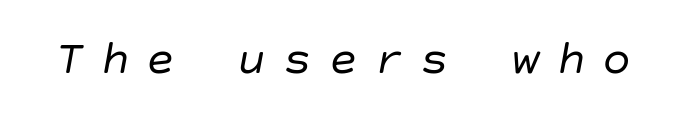
Plain, unruled lines of type. Tall strokes in this sample are angled rather than plumb. Is the type heavy? It reads as light-to-regular instead. The gaps between neighbouring characters are conspicuously large.
